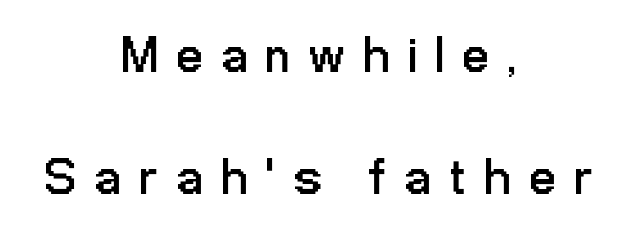
Q: Is the text bold? A: No.
Q: Is the text italic (slanted)? A: No, it is upright.
Q: Is the typeface a serif or a sans-serif typeface? A: Sans-serif.
Q: Is the text underlined? A: No.
Q: How is the paragraph aligned? A: Centered.
Q: Is the spacing between letters normal or unusually wide? A: Unusually wide.
Q: Is the spacing between lines tight, normal or loose? A: Loose.
Q: Width (condensed, normal, or wide)? A: Condensed.
Q: Stroke contrast? A: Low.
Q: x-height? A: Medium.
Q: Monospaced? A: No.
